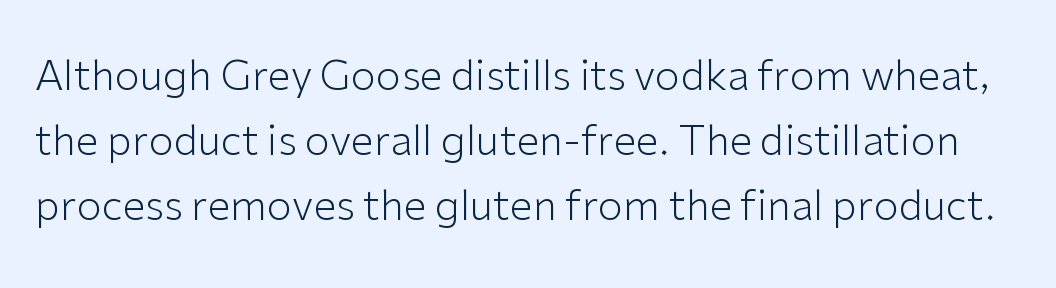
Q: Is the text bold? A: No.
Q: Is the text italic (slanted)? A: No, it is upright.
Q: Is the typeface a serif or a sans-serif typeface? A: Sans-serif.
Q: Is the text underlined? A: No.
Q: Is the spacing between letters normal or unusually wide? A: Normal.
Q: Is the spacing between lines tight, normal or loose? A: Normal.
Q: Width (condensed, normal, or wide)? A: Normal.
Q: Stroke contrast? A: Low.
Q: x-height? A: Medium.
Q: Monospaced? A: No.
